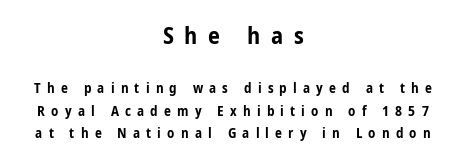
{"italic": "no", "bold": "yes", "underline": "no", "align": "center", "line_spacing": "normal", "line_spacing_ratio": 1.59, "letter_spacing": "wide", "letter_spacing_em": 0.44, "larger_block": "first", "size_ratio": 1.71, "glyph_px": 24}
